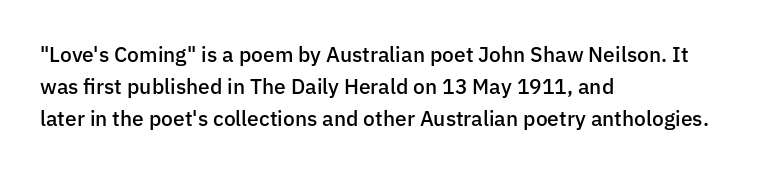
The image shows 21 px text type, upright; set left-aligned, normal line spacing (1.52x), normal letter spacing, not underlined.
